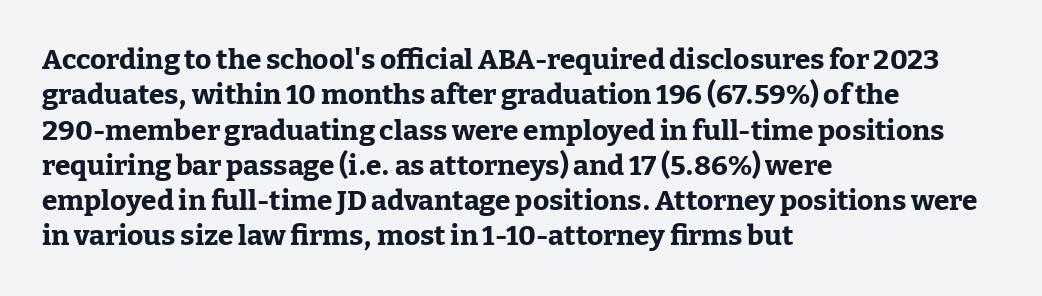
Emphasis by weight is at full strength: bold. This sample keeps an unexceptional amount of space between lines. Spacing verdict: proportional, widths tailored to each character. The space beneath each line is pristine and unruled. Stroke terminals: seriffed.
